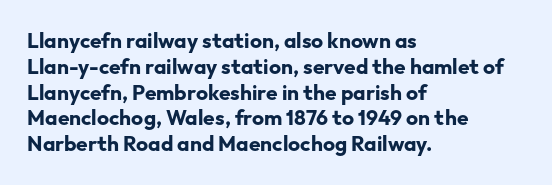
{"italic": "no", "bold": "yes", "underline": "no", "align": "left", "line_spacing_ratio": 1.23, "letter_spacing": "normal", "letter_spacing_em": 0.0, "glyph_px": 21}
